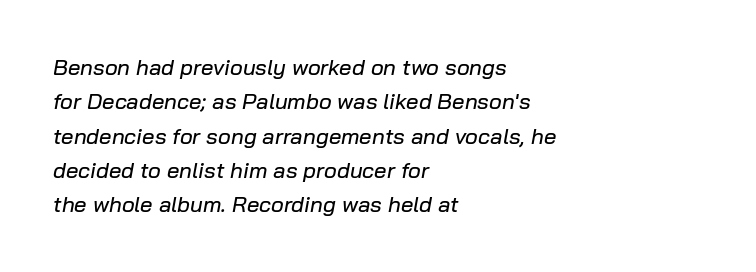
Italic: yes, the glyphs are oblique. Caption: multi-line text, flush left, ragged right. Letters rest on an invisible, unmarked baseline. Observe the ordinary spacing: letters are neighbours, not strangers.
